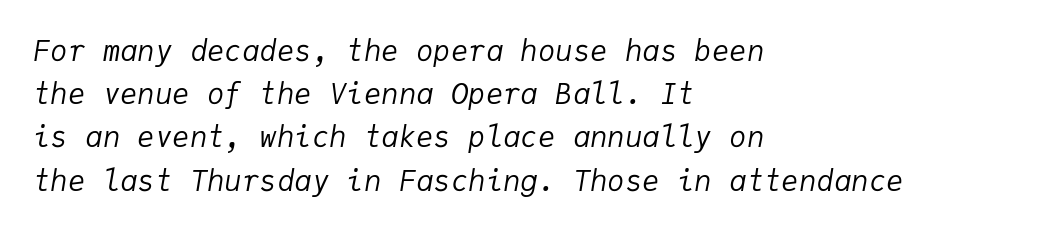
Q: Is the text bold? A: No.
Q: Is the text italic (slanted)? A: Yes, it leans right by about 9 degrees.
Q: Is the text underlined? A: No.
Q: How is the paragraph aligned? A: Left-aligned.
Q: Is the spacing between letters normal or unusually wide? A: Normal.
Q: Is the spacing between lines tight, normal or loose? A: Normal.
Q: Width (condensed, normal, or wide)? A: Normal.
Q: Stroke contrast? A: Low.
Q: x-height? A: Medium.
Q: Monospaced? A: Yes.
